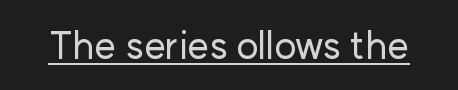
{"serif": "no", "italic": "no", "width": "normal", "stroke_contrast": "low", "x_height": "medium", "monospaced": "no", "underline": "yes", "letter_spacing": "normal", "letter_spacing_em": 0.0, "glyph_px": 38}
